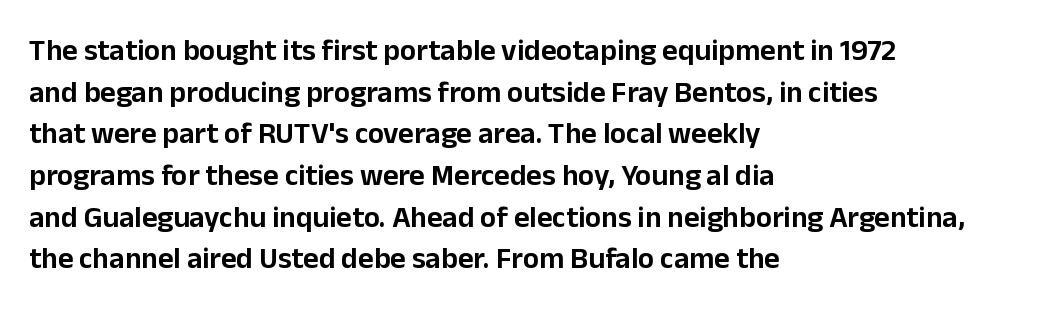
The image shows 30 px sans-serif type, upright; set left-aligned, normal line spacing (1.39x), normal letter spacing, not underlined; low stroke contrast and a medium x-height.
